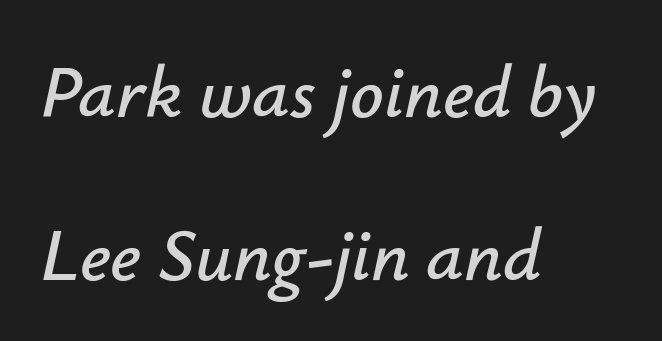
The string is rendered with underlining switched off. Interline gaps are noticeably wide in this sample. The lines are quadded left. Think of a printed novel: that variable character pitch is what you see here. If you drew a line through each stem, it would be angled. Default kerning and tracking; the words read as compact shapes.
